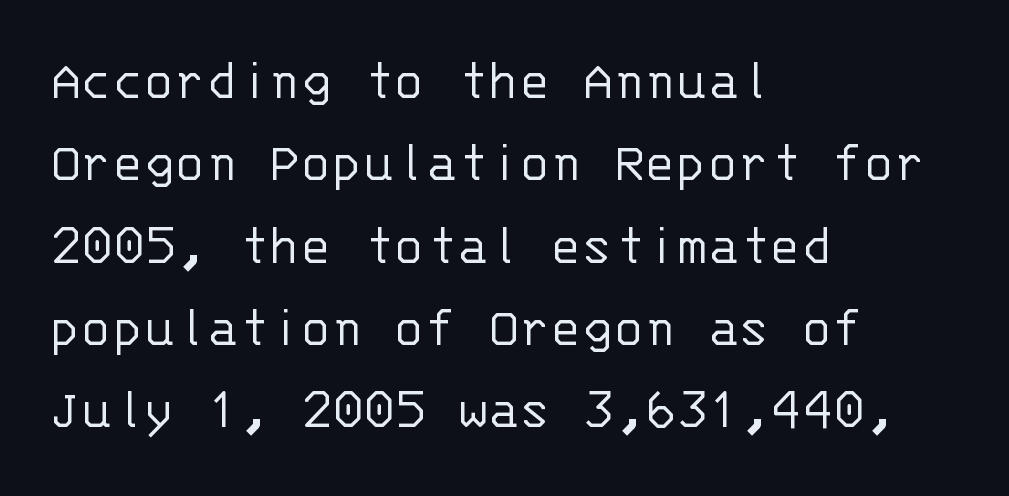
{"serif": "no", "italic": "no", "bold": "no", "weight": "light", "width": "normal", "stroke_contrast": "low", "x_height": "large", "monospaced": "yes", "underline": "no", "align": "left", "line_spacing": "normal", "line_spacing_ratio": 1.42, "letter_spacing": "normal", "letter_spacing_em": 0.0, "glyph_px": 58}
